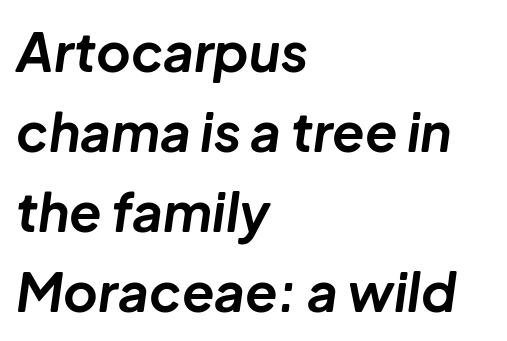
The foot of each line stays bare and open. Default kerning and tracking; the words read as compact shapes. The block of text has a typical density, with ordinary space between rows. Does the lettering tilt? It does — this is italic. Here the designer chose a conventional face with non-uniform glyph widths. If you drew a ruler down the left edge, every line would touch it.
